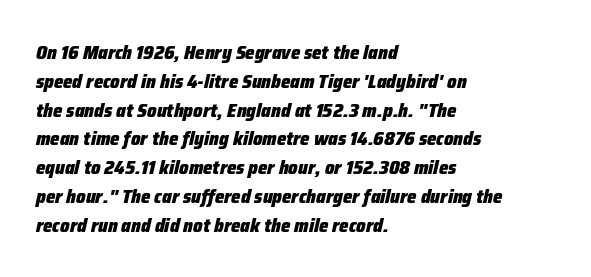
This block has exactly the height ordinary leading produces. Short note: letters normally spaced. These words are printed bold, with thick strokes throughout. Anything drawn beneath the words? Only blank space.
